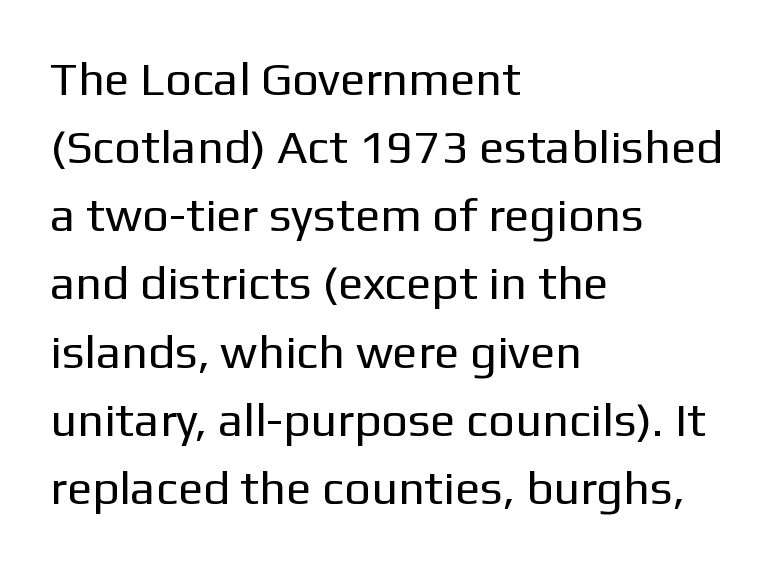
Each letter's strokes conclude bluntly, with no projecting serifs. The space directly below the letters is spotless. This block has exactly the height ordinary leading produces. This rendering leaves character spacing at its baseline value. The paragraph has a hard left edge and a soft right edge.
